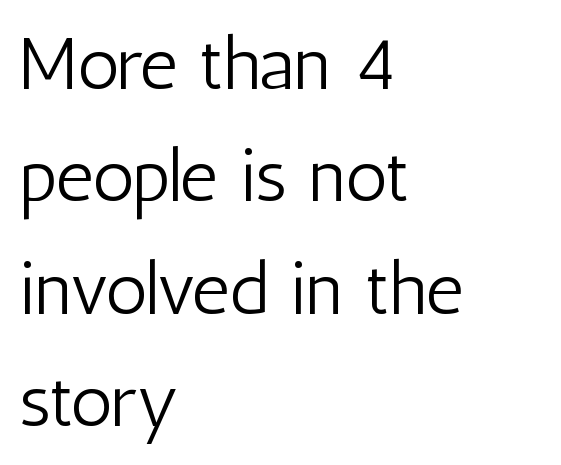
The image shows 74 px light, condensed sans-serif type, upright; set left-aligned, normal line spacing (1.52x), normal letter spacing, not underlined; low stroke contrast and a medium x-height.
